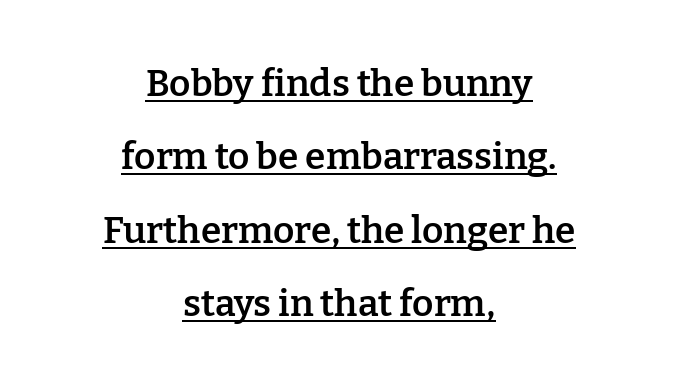
{"serif": "yes", "italic": "no", "bold": "semi", "weight": "semibold", "width": "normal", "stroke_contrast": "low", "x_height": "medium", "monospaced": "no", "underline": "yes", "align": "center", "line_spacing": "loose", "line_spacing_ratio": 1.98, "letter_spacing": "normal", "letter_spacing_em": 0.0, "glyph_px": 37}
